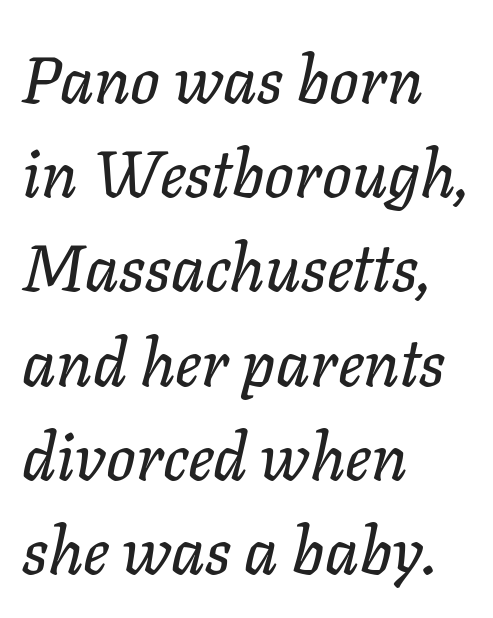
Glance below the letters and you will spot only blank space. Here the glyphs are tracked normally, forming tight word shapes. The font's italic variant was chosen for this text. Casual observation: everything's shoved over to the left. The leading is moderate, giving the passage an even texture. Varying glyph widths throughout — classic text-font behaviour.
